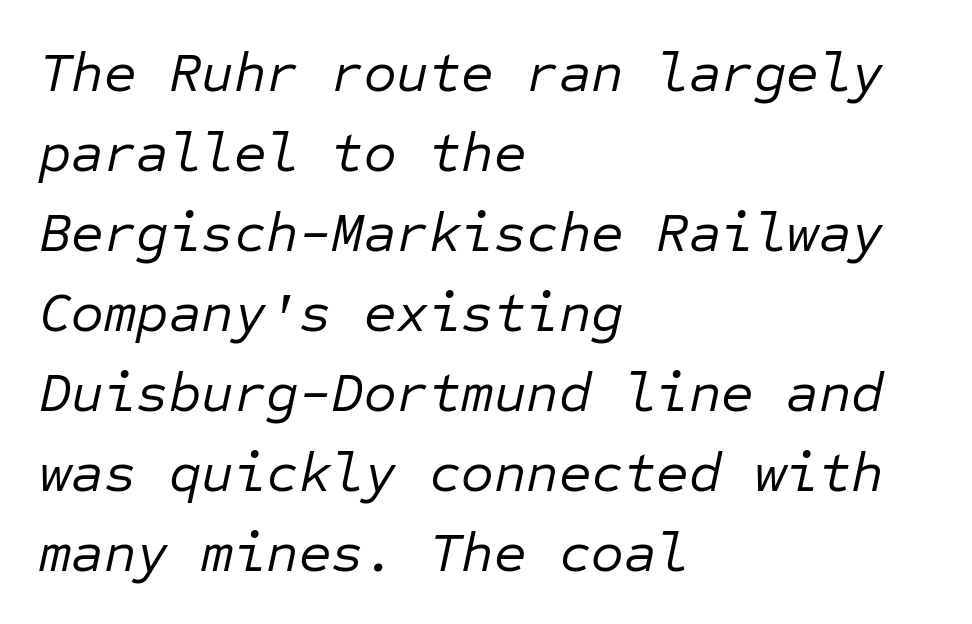
{"italic": "yes", "lean": "right", "slant_degrees": 12, "bold": "no", "weight": "regular", "width": "normal", "stroke_contrast": "low", "x_height": "medium", "monospaced": "yes", "underline": "no", "align": "left", "line_spacing": "normal", "line_spacing_ratio": 1.43, "letter_spacing": "normal", "letter_spacing_em": 0.0, "glyph_px": 56}
